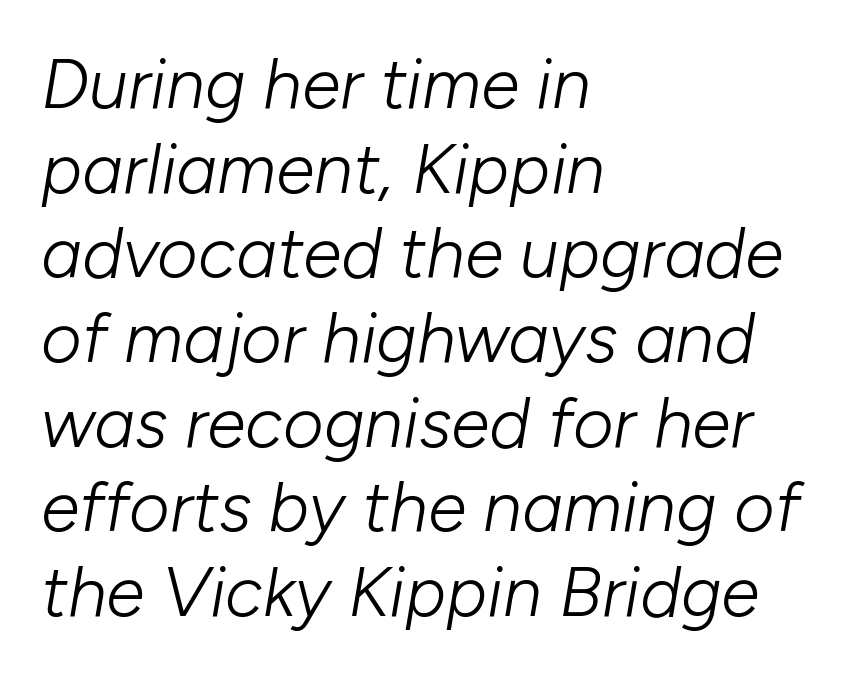
Q: Is the text bold? A: No.
Q: Is the text italic (slanted)? A: Yes, it leans right by about 10 degrees.
Q: Is the text underlined? A: No.
Q: How is the paragraph aligned? A: Left-aligned.
Q: Is the spacing between letters normal or unusually wide? A: Normal.
Q: Width (condensed, normal, or wide)? A: Normal.
Q: Stroke contrast? A: Low.
Q: x-height? A: Medium.
Q: Monospaced? A: No.
